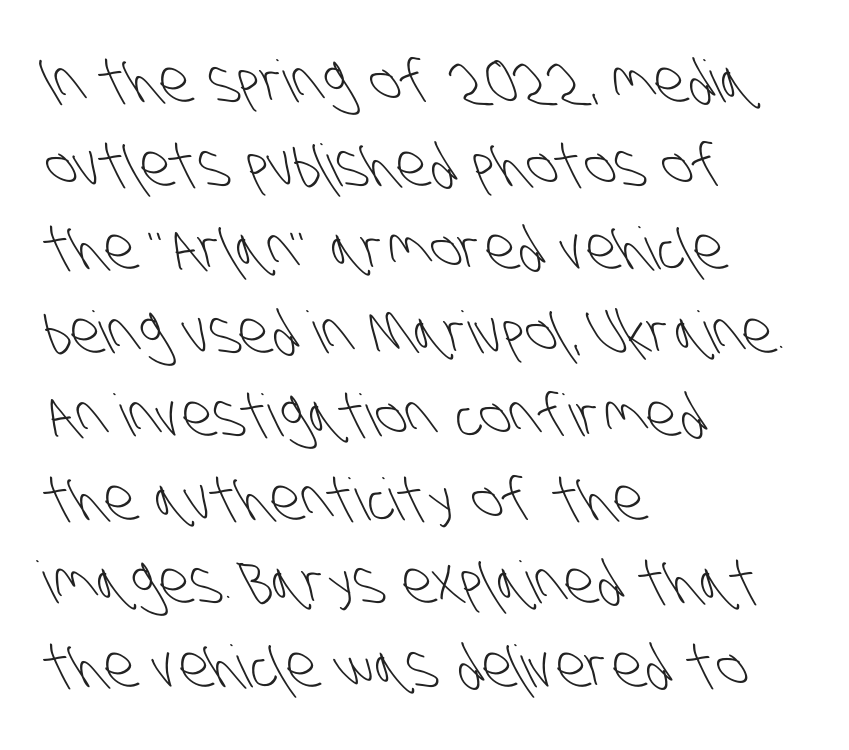
A light-to-regular cut is what we see here. I'd call this a sans setting — the letters go barefoot. Whoever set this chose a conventional vertical rhythm. Line starts are locked; line ends wander. The string is rendered with underlining switched off.
